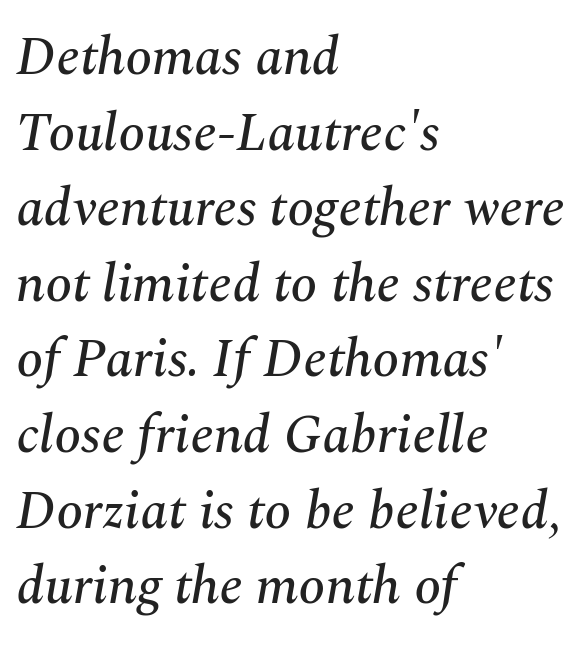
{"serif": "yes", "italic": "yes", "lean": "right", "slant_degrees": 10, "width": "normal", "stroke_contrast": "medium", "x_height": "medium", "monospaced": "no", "underline": "no", "align": "left", "line_spacing": "normal", "line_spacing_ratio": 1.4, "letter_spacing": "normal", "letter_spacing_em": 0.0, "glyph_px": 54}
